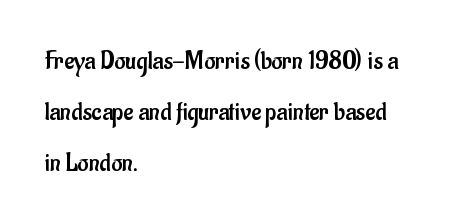
Q: Is the text bold? A: No.
Q: Is the text italic (slanted)? A: No, it is upright.
Q: Is the text underlined? A: No.
Q: How is the paragraph aligned? A: Left-aligned.
Q: Is the spacing between letters normal or unusually wide? A: Normal.
